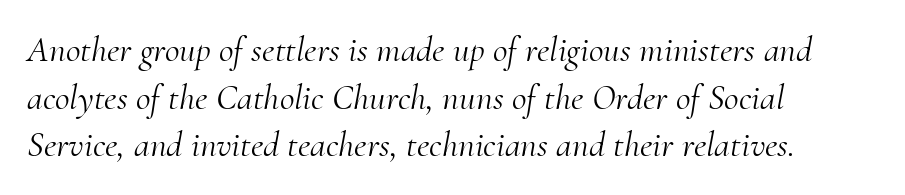
Here the designer chose a conventional face with non-uniform glyph widths. Between one letter and the next there's only the usual sliver of space. Notice how the passage keeps a crisp vertical edge on the left only. A normal amount of white space separates one row of letters from the next. Font category for this specimen: serif. No extra ink here — the face is not bold.
